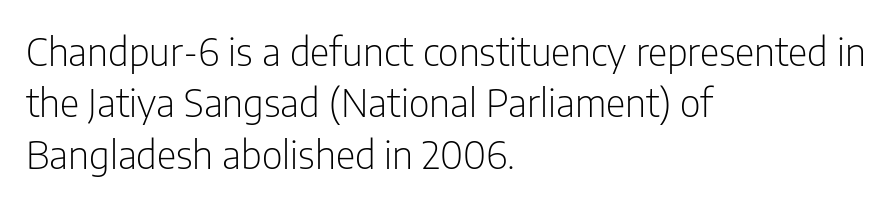
You could call the tracking neutral — neither tight nor loose. Looks like regular typesetting: each glyph gets only the width it needs. Where is the straight margin? On the left. A typesetter would label this face a sans. Summary of weight: not heavy and not bold. Lines of text with bare space underneath.
